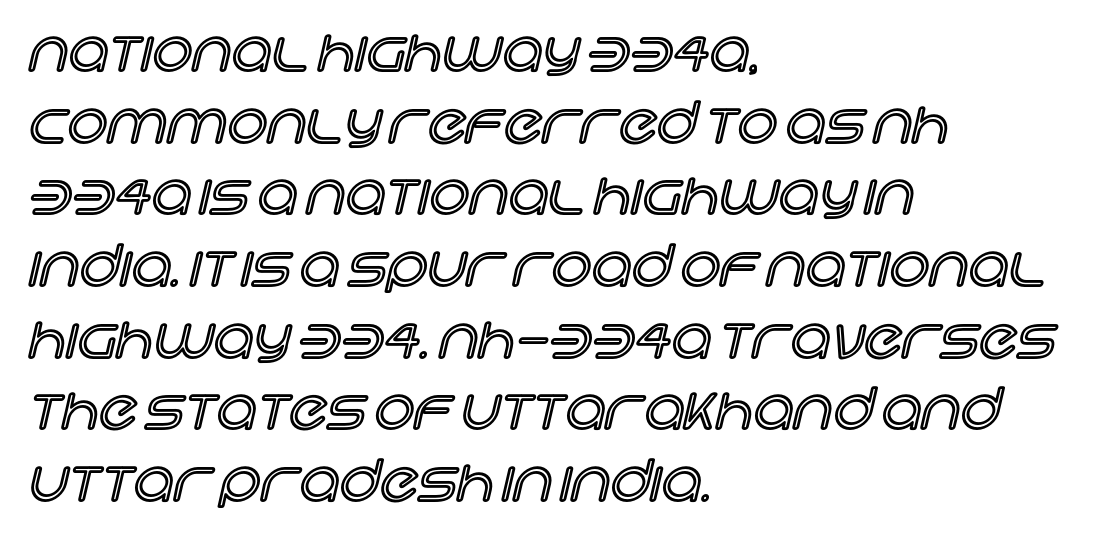
{"width": "normal", "x_height": "large", "monospaced": "no", "underline": "no", "align": "left", "line_spacing": "normal", "line_spacing_ratio": 1.28, "letter_spacing": "normal", "letter_spacing_em": 0.0, "glyph_px": 56}
